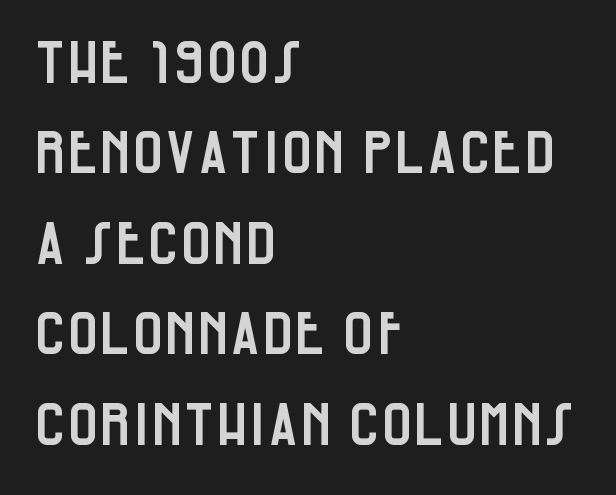
Is this a fixed-width face? No — the glyphs have proportional, varying widths. Alignment: flush left. The rendering uses a moderate line-height, typical for paragraphs. The rendering keeps characters at their native spacing. In terms of letterform style, serifs are entirely absent.
